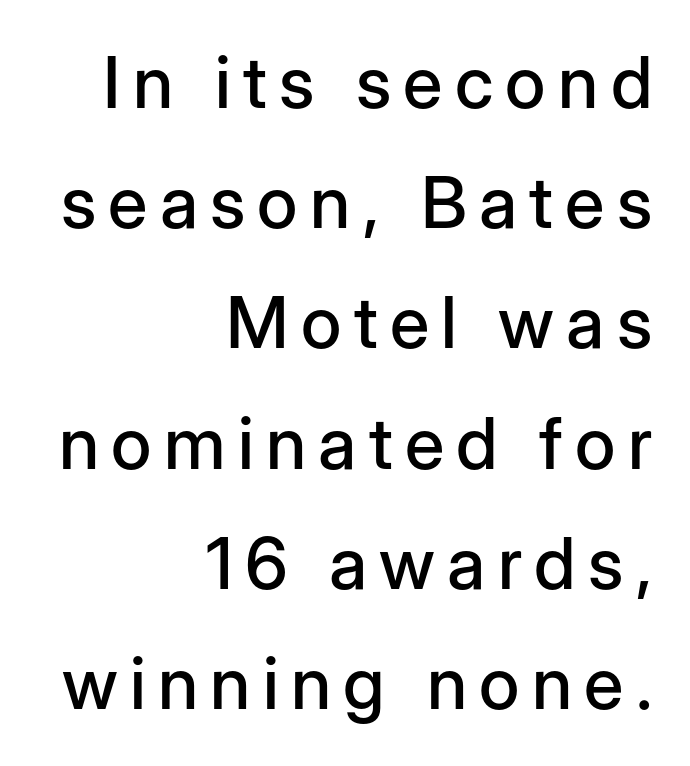
This is the regular roman posture of the typeface. Vertical spacing — default. Character widths vary here, with narrow letters taking less room than wide ones. Each line ends at the same right margin while the left side varies.
